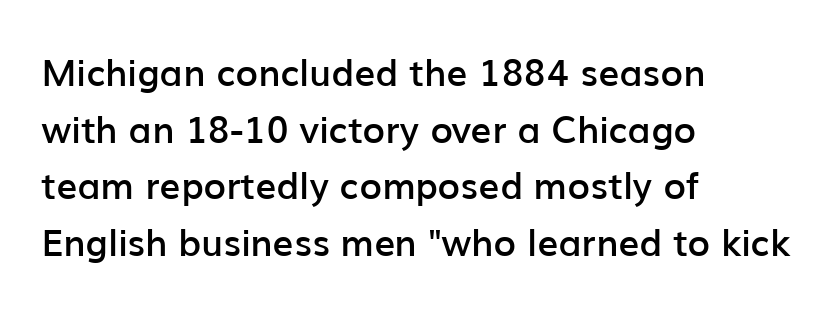
The image shows 37 px semibold sans-serif type, upright; set left-aligned, normal line spacing (1.53x), normal letter spacing, not underlined; low stroke contrast and a medium x-height.
